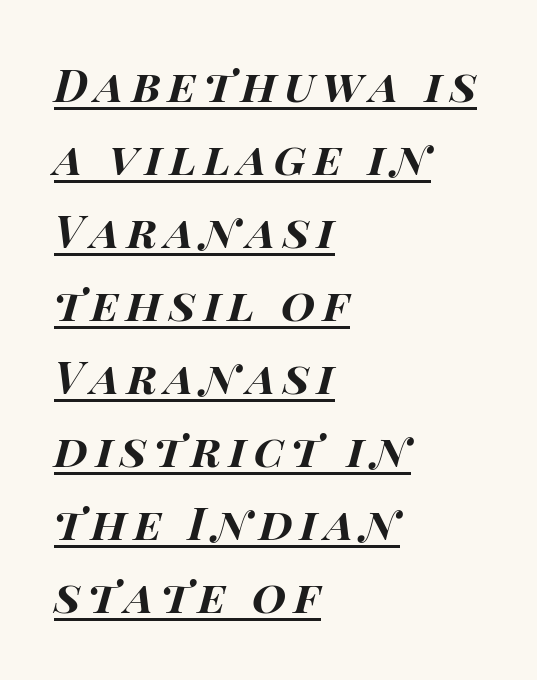
{"italic": "yes", "lean": "right", "slant_degrees": 15, "bold": "yes", "weight": "bold", "width": "wide", "stroke_contrast": "high", "x_height": "large", "monospaced": "no", "underline": "yes", "align": "left", "line_spacing": "normal", "line_spacing_ratio": 1.66, "glyph_px": 44}
